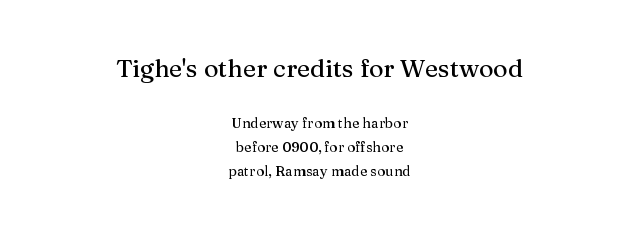
{"italic": "no", "underline": "no", "align": "center", "line_spacing": "normal", "line_spacing_ratio": 1.7, "letter_spacing": "normal", "letter_spacing_em": 0.0, "larger_block": "first", "size_ratio": 1.79, "glyph_px": 25}
